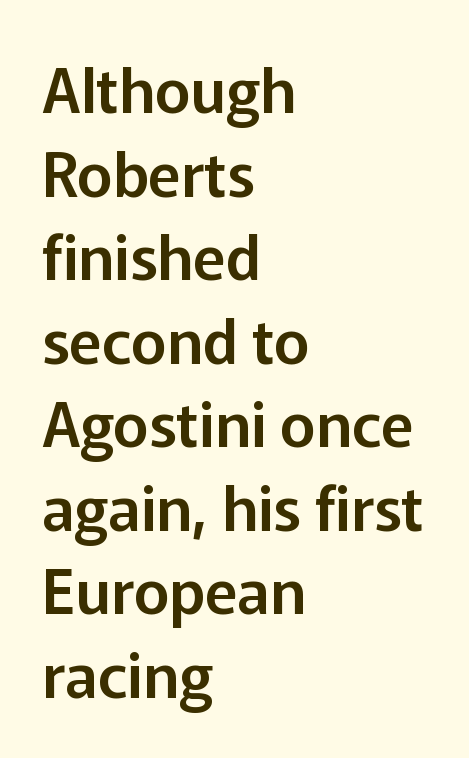
The image shows 61 px sans-serif type, upright; set left-aligned, normal line spacing (1.37x), normal letter spacing, not underlined; low stroke contrast and a medium x-height.
